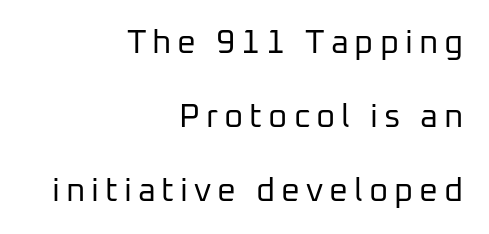
{"serif": "no", "italic": "no", "bold": "no", "weight": "regular", "width": "normal", "stroke_contrast": "low", "x_height": "medium", "monospaced": "no", "underline": "no", "align": "right", "line_spacing": "loose", "line_spacing_ratio": 2.24, "glyph_px": 33}
